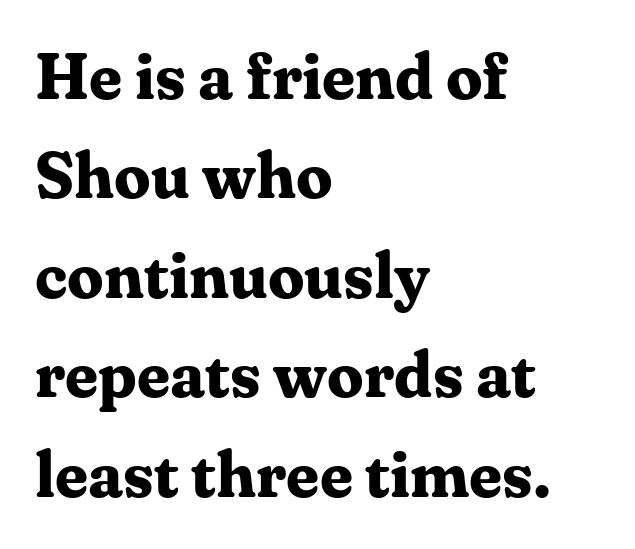
A dark, heavy texture on the line: the type is bold. The rendering anchors every line to the left-hand side. Anything drawn beneath the words? Only blank space. The line-height multiplier appears to be the usual default.
